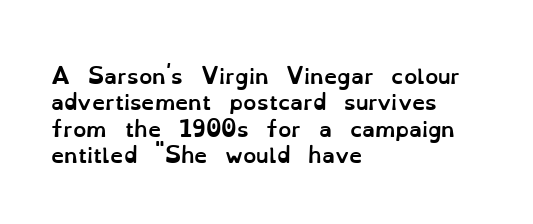
{"italic": "no", "bold": "yes", "underline": "no", "align": "left", "line_spacing": "normal", "line_spacing_ratio": 1.26, "letter_spacing": "normal", "letter_spacing_em": 0.0, "glyph_px": 21}
